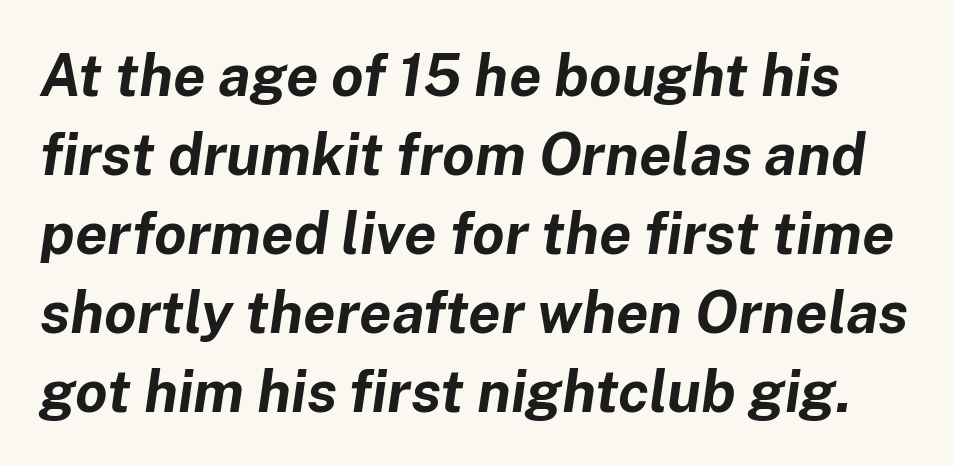
Q: Is the text bold? A: Yes.
Q: Is the text italic (slanted)? A: Yes, it leans right by about 8 degrees.
Q: Is the text underlined? A: No.
Q: Is the spacing between letters normal or unusually wide? A: Normal.
Q: Is the spacing between lines tight, normal or loose? A: Normal.
Q: Width (condensed, normal, or wide)? A: Normal.
Q: Stroke contrast? A: Low.
Q: x-height? A: Medium.
Q: Monospaced? A: No.
